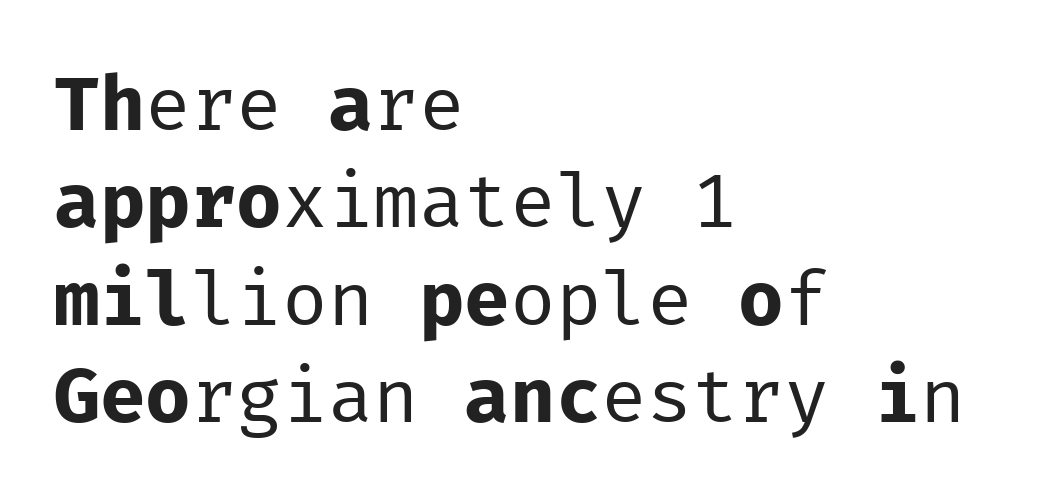
{"serif": "no", "italic": "no", "bold": "no", "weight": "regular", "width": "normal", "stroke_contrast": "low", "x_height": "medium", "monospaced": "yes", "underline": "no", "align": "left", "line_spacing": "normal", "line_spacing_ratio": 1.28, "letter_spacing": "normal", "letter_spacing_em": 0.0, "glyph_px": 76}
